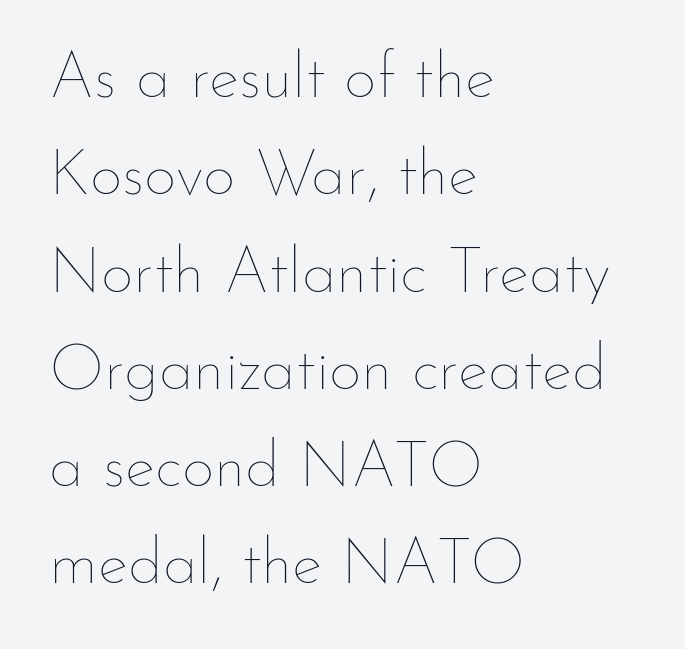
Q: Is the text bold? A: No.
Q: Is the text italic (slanted)? A: No, it is upright.
Q: Is the text underlined? A: No.
Q: How is the paragraph aligned? A: Left-aligned.
Q: Is the spacing between letters normal or unusually wide? A: Normal.
Q: Is the spacing between lines tight, normal or loose? A: Normal.
Q: Width (condensed, normal, or wide)? A: Normal.
Q: Stroke contrast? A: Low.
Q: x-height? A: Small.
Q: Monospaced? A: No.
